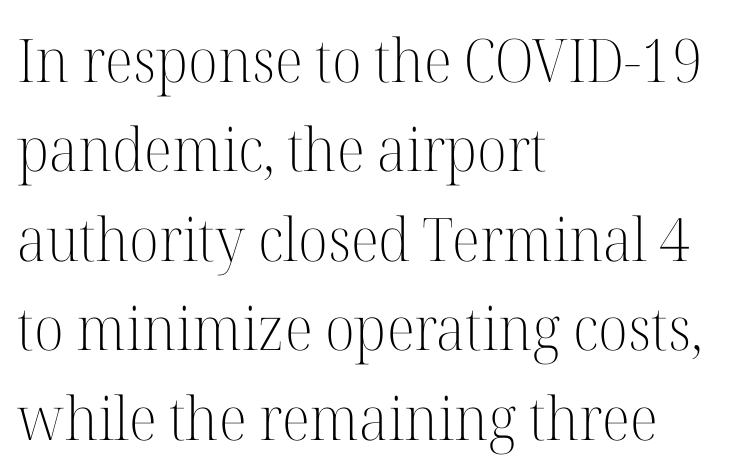
Q: Is the text bold? A: No.
Q: Is the text italic (slanted)? A: No, it is upright.
Q: Is the typeface a serif or a sans-serif typeface? A: Serif.
Q: Is the text underlined? A: No.
Q: How is the paragraph aligned? A: Left-aligned.
Q: Is the spacing between letters normal or unusually wide? A: Normal.
Q: Is the spacing between lines tight, normal or loose? A: Normal.
Q: Width (condensed, normal, or wide)? A: Normal.
Q: Stroke contrast? A: High.
Q: x-height? A: Medium.
Q: Monospaced? A: No.
